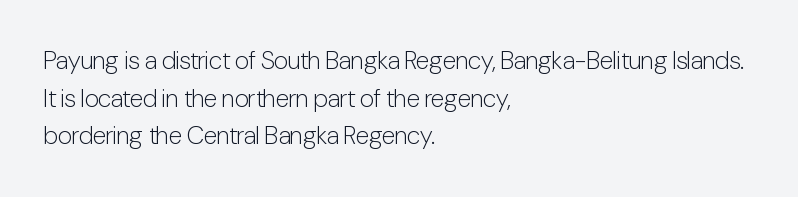
The face used here is rendered with its standard letterfit. Just letters on the line, the space beneath them empty. Caption: face not bold, strokes unweighted. Line spacing here is normal.
